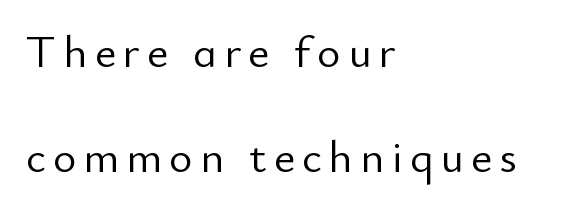
The image shows 45 px light sans-serif type, upright; set left-aligned, loose line spacing (2.33x), not underlined; low stroke contrast and a small x-height.
